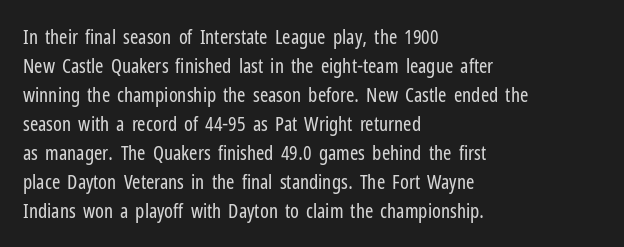
Beneath every word, the page is bare. Stems here are at most as thick as an everyday book face. When letters stand straight like this, we call the style roman or upright. This rendering leaves character spacing at its baseline value. The rendering uses a moderate line-height, typical for paragraphs.
